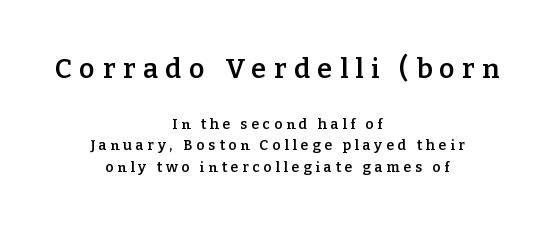
{"italic": "no", "bold": "semi", "underline": "no", "align": "center", "line_spacing": "normal", "line_spacing_ratio": 1.53, "letter_spacing": "wide", "letter_spacing_em": 0.28, "larger_block": "first", "size_ratio": 1.93, "glyph_px": 27}
